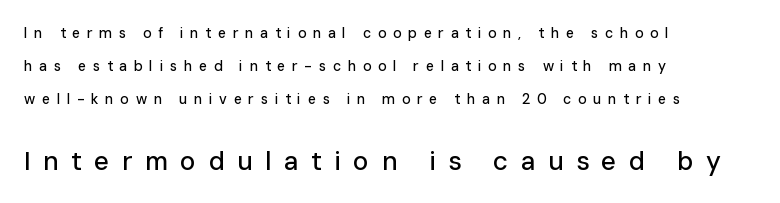
{"italic": "no", "underline": "no", "align": "left", "line_spacing": "loose", "line_spacing_ratio": 2.36, "letter_spacing": "wide", "letter_spacing_em": 0.48, "larger_block": "second", "size_ratio": 1.86, "glyph_px": 26}
